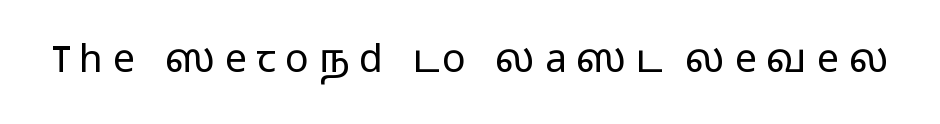
Typographically, this falls in the sans-serif category. Decoration check: the copy has no underline. The lettering stays uniformly vertical, giving the passage a roman look. Summary of weight: not heavy and not bold.
